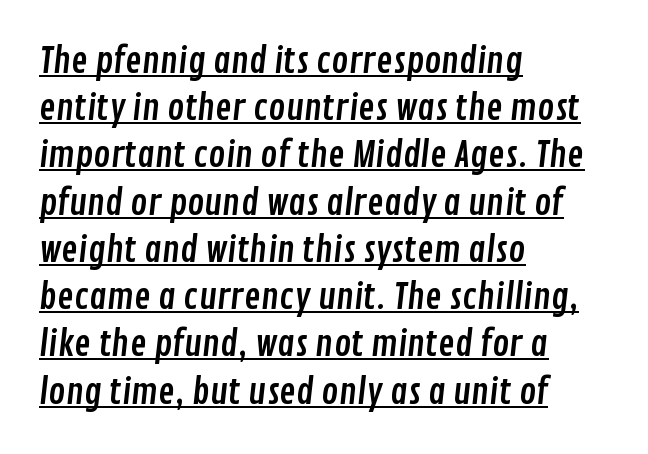
Q: Is the typeface a serif or a sans-serif typeface? A: Sans-serif.
Q: Is the text underlined? A: Yes.
Q: How is the paragraph aligned? A: Left-aligned.
Q: Is the spacing between letters normal or unusually wide? A: Normal.
Q: Is the spacing between lines tight, normal or loose? A: Normal.
Q: Width (condensed, normal, or wide)? A: Condensed.
Q: Stroke contrast? A: Low.
Q: x-height? A: Medium.
Q: Monospaced? A: No.
